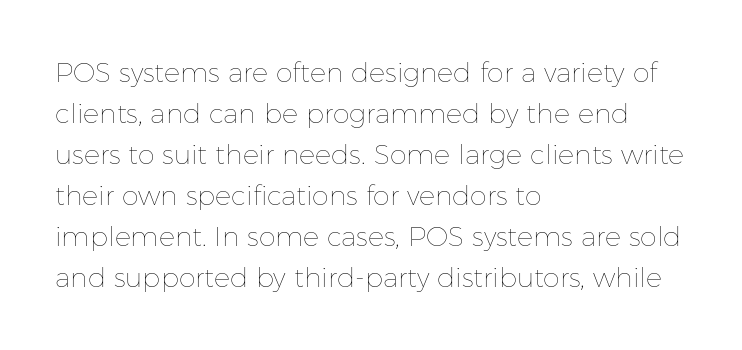
On a weight scale, this lands at 450 or below. The passage shown has conventional tracking throughout. A normal amount of white space separates one row of letters from the next. The rag falls on the right side of this text block.
